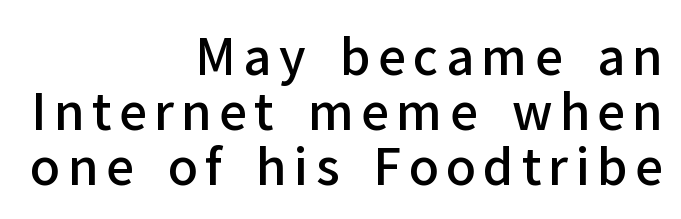
The image shows 49 px semibold sans-serif type, upright; set right-aligned, tight line spacing (1.12x), not underlined; low stroke contrast and a medium x-height.
